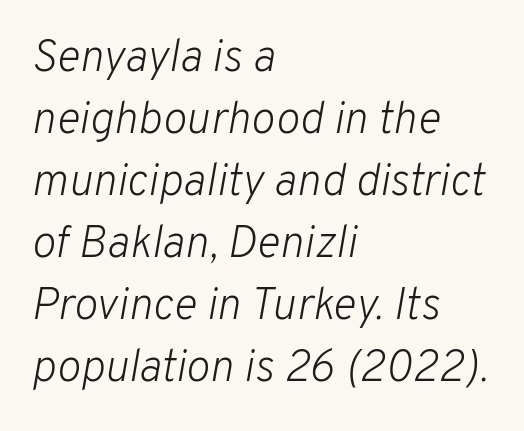
The passage is arranged the way most books set body copy — flush left. Honestly, the letter spacing is just normal — you wouldn't notice it. A clean baseline with only descenders dipping below it. No heavy texture on the line: the type isn't bold.
